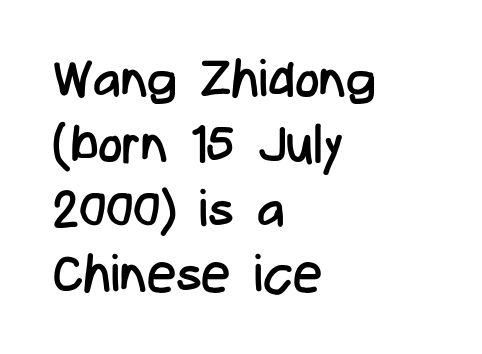
No heavy texture on the line: the type isn't bold. You can tell it's not italic because the verticals are truly vertical. The rendering uses natural spacing where letterforms have individual widths. Between one letter and the next there's only the usual sliver of space.
